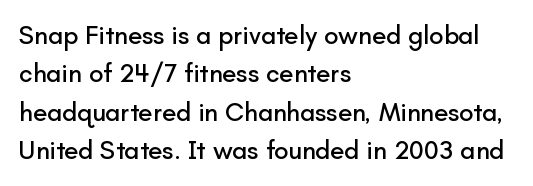
These lines keep a tight, regular rhythm from letter to letter. A student would call this left alignment; a typographer would say flush left, rag right. Descenders are the only things crossing below the line. Evenly set lines give the paragraph a standard silhouette. Ordinary non-slanted type is in use.
